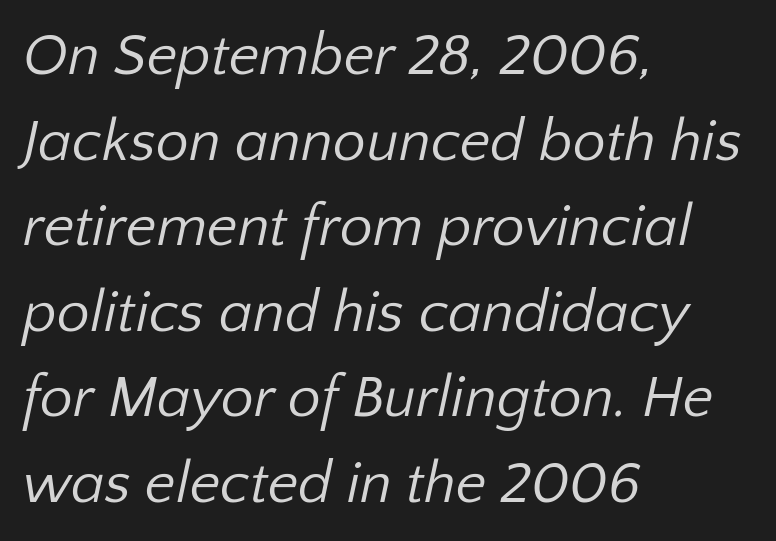
The image shows 59 px regular-weight sans-serif type; set left-aligned, normal line spacing (1.45x), normal letter spacing, not underlined; low stroke contrast and a medium x-height.
